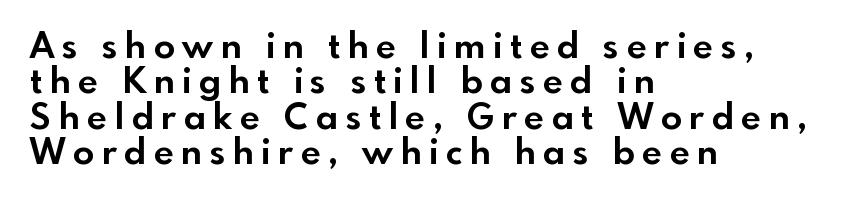
Q: Is the text bold? A: Yes.
Q: Is the text italic (slanted)? A: No, it is upright.
Q: Is the typeface a serif or a sans-serif typeface? A: Sans-serif.
Q: Is the text underlined? A: No.
Q: How is the paragraph aligned? A: Left-aligned.
Q: Is the spacing between letters normal or unusually wide? A: Unusually wide.
Q: Is the spacing between lines tight, normal or loose? A: Tight.
Q: Width (condensed, normal, or wide)? A: Normal.
Q: x-height? A: Small.
Q: Monospaced? A: No.
